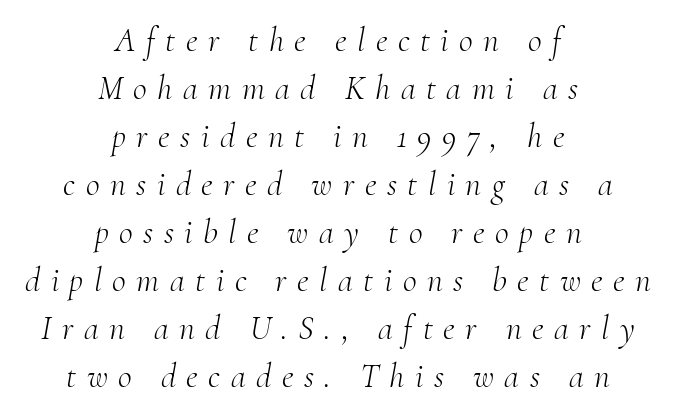
The passage shown is not bold in any degree. No word sits above an underline. Each word looks stretched out because of the extra space between its letters. Regarding leading, the lines here are spaced in the standard way.
